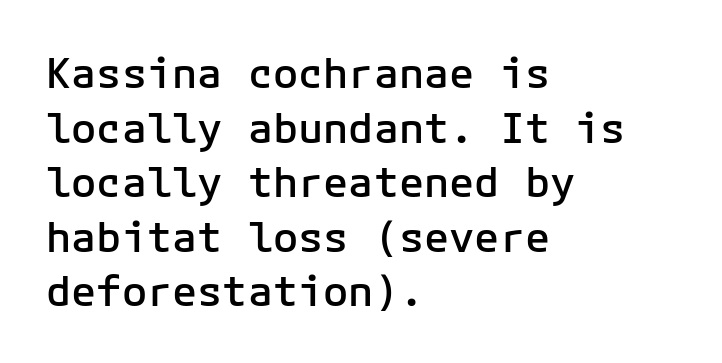
Q: Is the text bold? A: Semi-bold.
Q: Is the text italic (slanted)? A: No, it is upright.
Q: Is the typeface a serif or a sans-serif typeface? A: Sans-serif.
Q: Is the text underlined? A: No.
Q: How is the paragraph aligned? A: Left-aligned.
Q: Is the spacing between letters normal or unusually wide? A: Normal.
Q: Is the spacing between lines tight, normal or loose? A: Normal.
Q: Width (condensed, normal, or wide)? A: Normal.
Q: Stroke contrast? A: Low.
Q: x-height? A: Medium.
Q: Monospaced? A: Yes.
